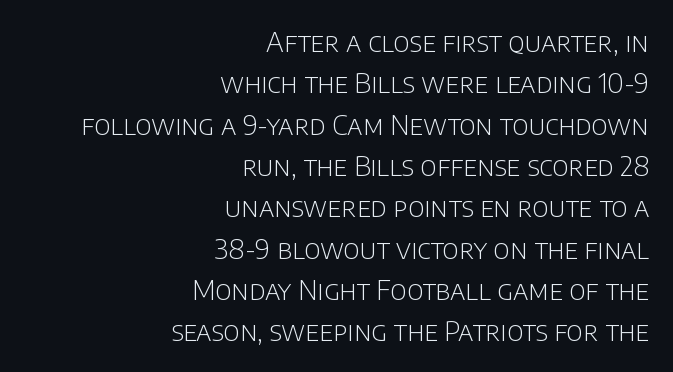
Horizontal bands of white between lines are of average thickness. The ragged edge is on the left, which tells us the setting is flush right. The type is set solid horizontally, with unmodified tracking. Weight: in the light-to-regular range. Each row of text sits above clean, open space.
